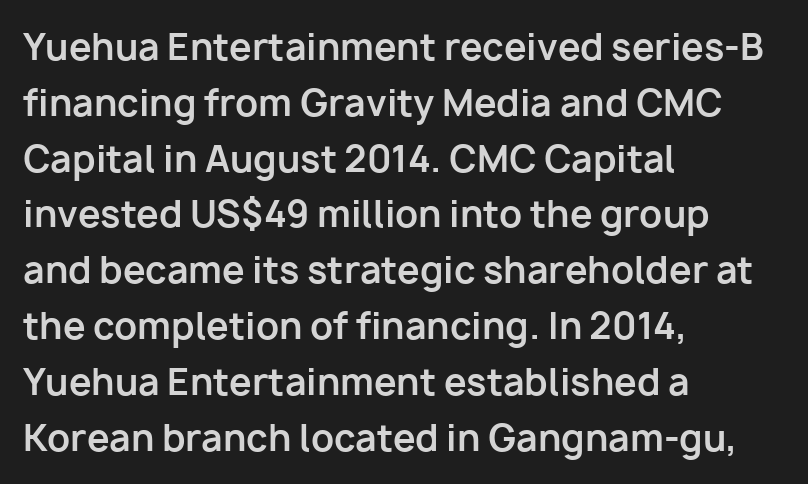
{"serif": "no", "italic": "no", "bold": "yes", "weight": "bold", "width": "normal", "stroke_contrast": "low", "x_height": "medium", "monospaced": "no", "underline": "no", "align": "left", "line_spacing": "normal", "line_spacing_ratio": 1.55, "letter_spacing": "normal", "letter_spacing_em": 0.0, "glyph_px": 36}
